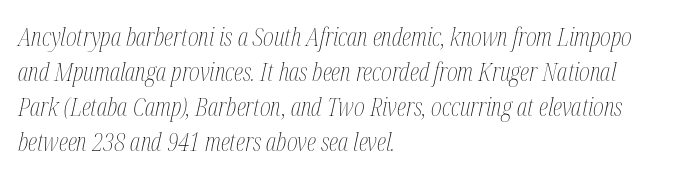
{"italic": "yes", "lean": "right", "slant_degrees": 12, "bold": "no", "underline": "no", "align": "left", "line_spacing": "normal", "line_spacing_ratio": 1.34, "letter_spacing": "normal", "letter_spacing_em": 0.0, "glyph_px": 26}
